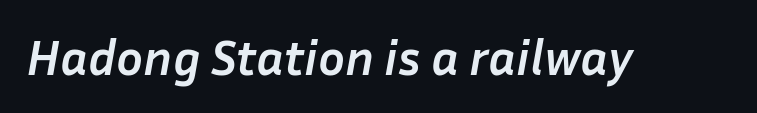
{"italic": "yes", "lean": "right", "slant_degrees": 10, "bold": "yes", "weight": "semibold", "width": "normal", "stroke_contrast": "low", "x_height": "medium", "monospaced": "no", "underline": "no", "letter_spacing": "normal", "letter_spacing_em": 0.0, "glyph_px": 50}
